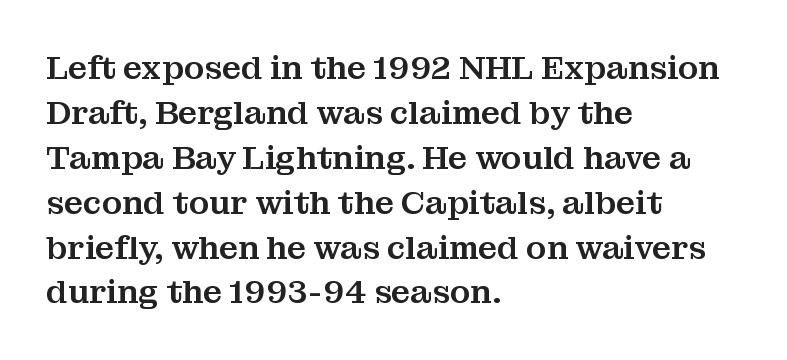
The image shows 33 px serif type, upright; set left-aligned, normal line spacing (1.36x), normal letter spacing, not underlined; medium stroke contrast and a medium x-height.
